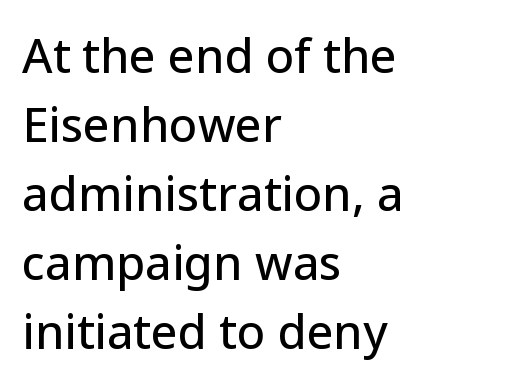
The image shows 47 px sans-serif type, upright; set left-aligned, normal line spacing (1.47x), normal letter spacing, not underlined; low stroke contrast and a medium x-height.
